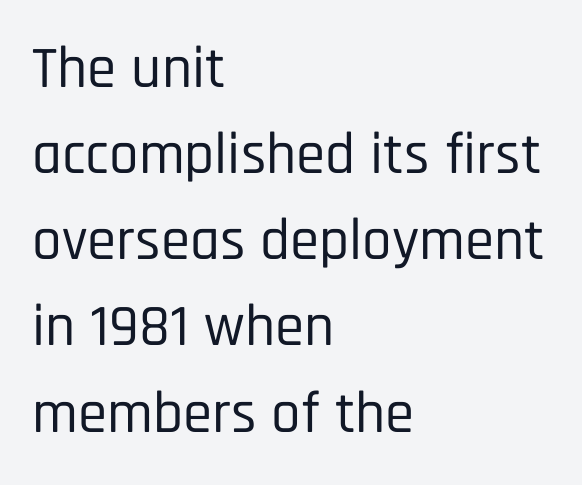
Q: Is the text italic (slanted)? A: No, it is upright.
Q: Is the typeface a serif or a sans-serif typeface? A: Sans-serif.
Q: Is the text underlined? A: No.
Q: How is the paragraph aligned? A: Left-aligned.
Q: Is the spacing between letters normal or unusually wide? A: Normal.
Q: Is the spacing between lines tight, normal or loose? A: Normal.
Q: Width (condensed, normal, or wide)? A: Condensed.
Q: Stroke contrast? A: Low.
Q: x-height? A: Large.
Q: Monospaced? A: No.
